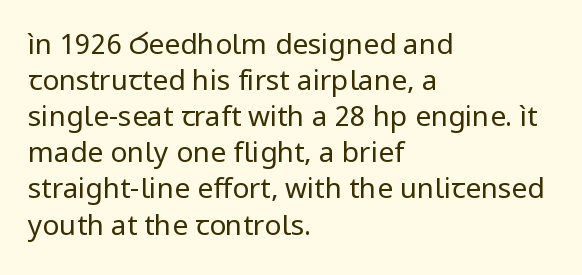
Q: Is the text bold? A: No.
Q: Is the text italic (slanted)? A: No, it is upright.
Q: Is the typeface a serif or a sans-serif typeface? A: Sans-serif.
Q: Is the text underlined? A: No.
Q: How is the paragraph aligned? A: Left-aligned.
Q: Is the spacing between letters normal or unusually wide? A: Normal.
Q: Is the spacing between lines tight, normal or loose? A: Normal.
Q: Width (condensed, normal, or wide)? A: Normal.
Q: Stroke contrast? A: Low.
Q: x-height? A: Medium.
Q: Monospaced? A: No.
